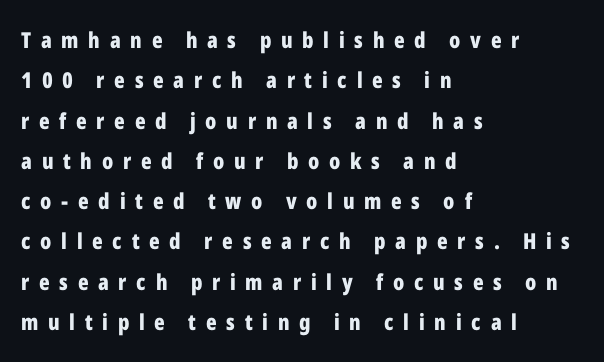
Unmarked baselines from the first word to the last. Display-style spreading of the glyphs; the letterfit is very open. Does the weight exceed regular? Yes, all the way to bold. Every stem runs plumb, perpendicular to the baseline. The compositor pushed each line to the left boundary.
